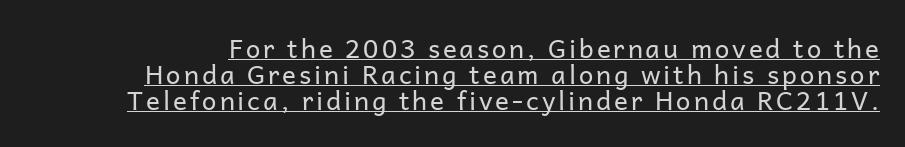
{"italic": "no", "bold": "no", "underline": "yes", "line_spacing": "tight", "line_spacing_ratio": 1.0, "glyph_px": 26}
